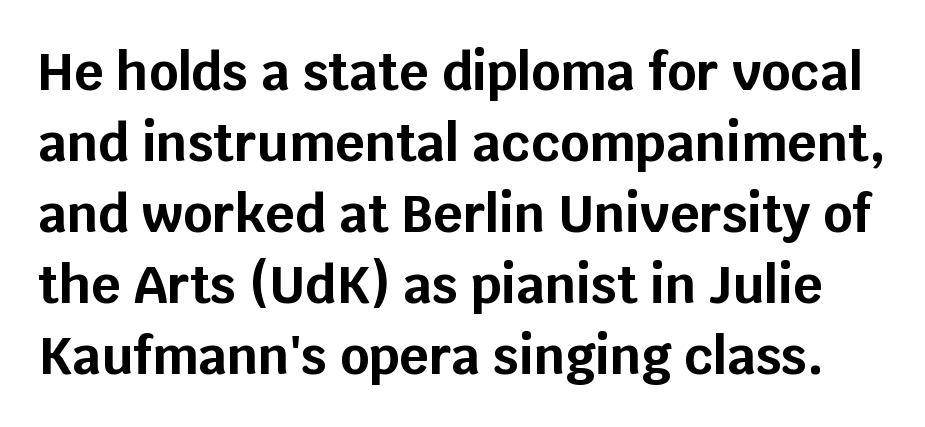
{"serif": "no", "italic": "no", "bold": "yes", "weight": "bold", "width": "normal", "stroke_contrast": "low", "x_height": "large", "monospaced": "no", "underline": "no", "line_spacing": "normal", "line_spacing_ratio": 1.39, "letter_spacing": "normal", "letter_spacing_em": 0.0, "glyph_px": 51}
